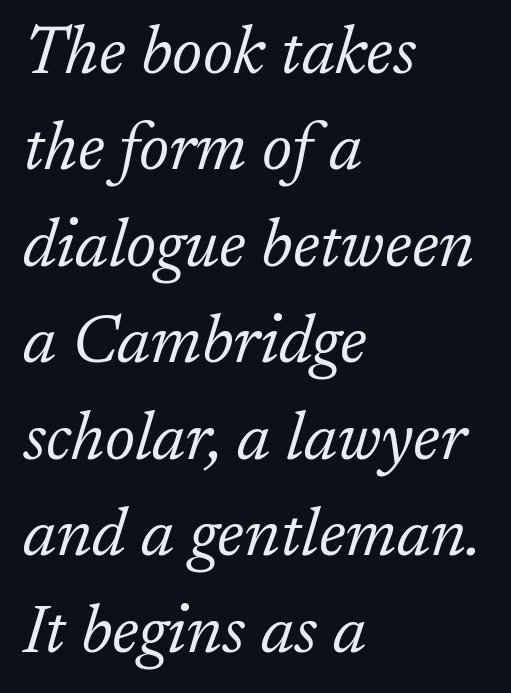
A typesetter would call this leading conventional body-copy spacing. Does the copy run flush right? No — it runs flush left. Are there feet on the stems? There are — it's a serif. The passage shown leans; its letterforms are oblique.
